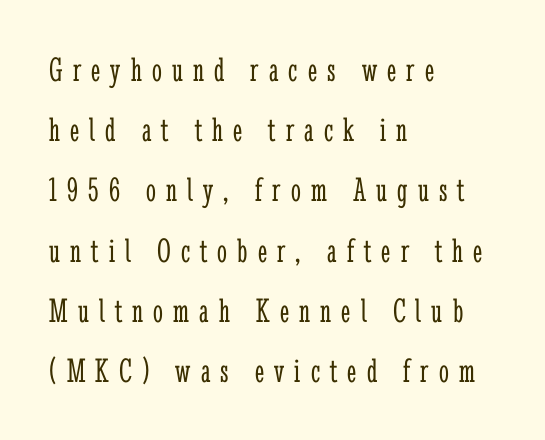
Weight: in the light-to-regular range. Does the copy run flush right? No — it runs flush left. A clean baseline with only descenders dipping below it. The passage shown is typed in a proportional face where columns would drift.
